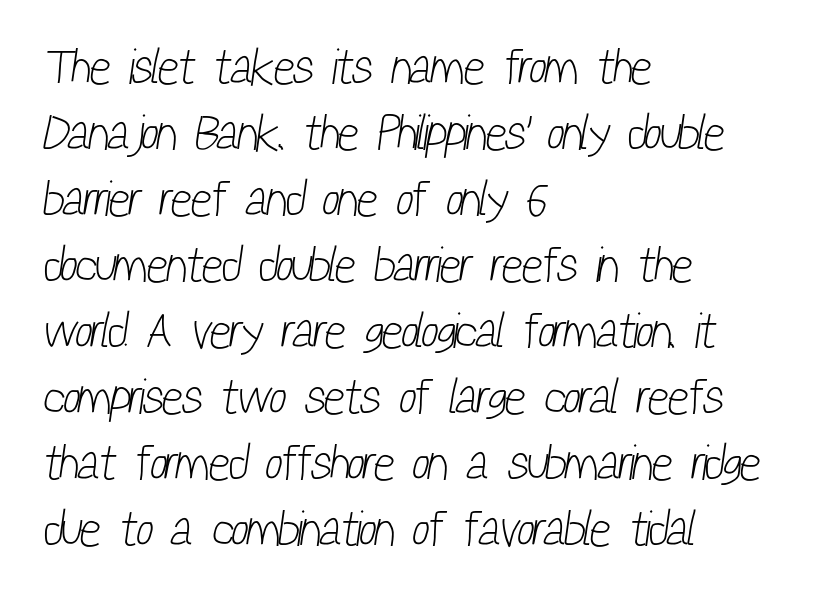
The image shows 50 px light, condensed sans-serif type; set left-aligned, normal line spacing (1.32x), normal letter spacing, not underlined; low stroke contrast and a medium x-height.
